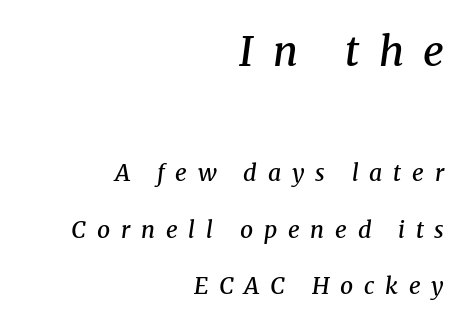
The image shows 41 px semibold serif type, italic (leaning right); set right-aligned, loose line spacing (2.45x), unusually wide letter spacing (+0.47 em), not underlined; the first (top) block is 1.78x larger; medium stroke contrast and a medium x-height.
